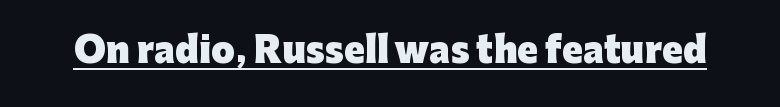
The image shows 34 px heavy sans-serif type, upright; set normal letter spacing, underlined; low stroke contrast and a medium x-height.
